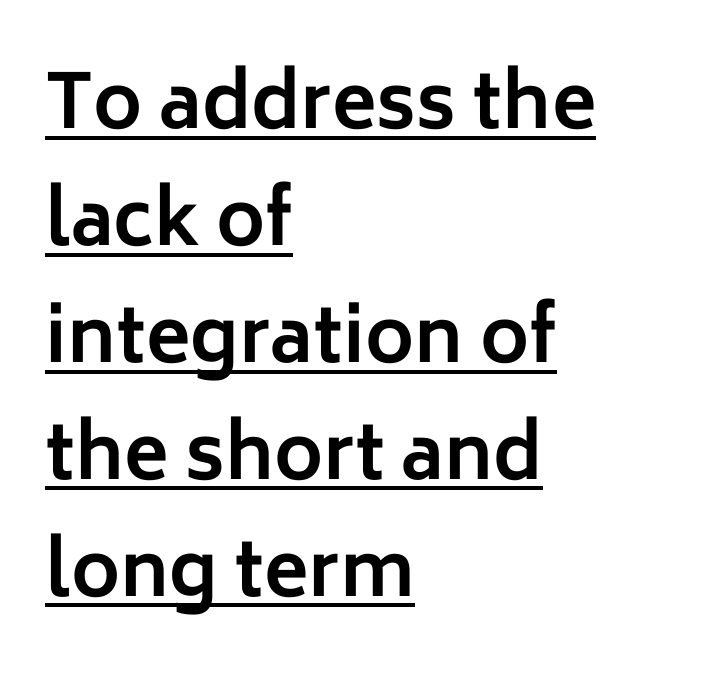
This sample has the flowing, uneven cadence of proportional lettering. What decoration does the sample have? An underline. Thick stems and heavy bowls — unmistakably bold. The lines in this sample share a left origin and differ only in where they stop.
